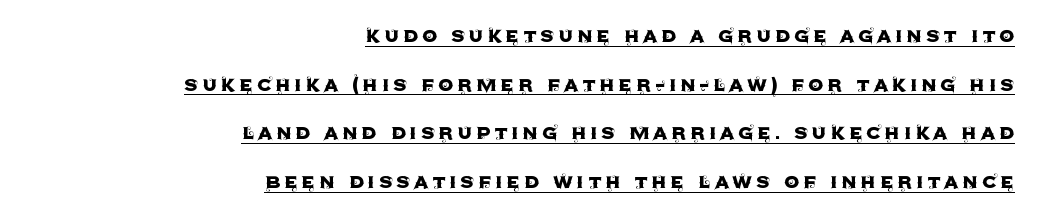
Every row of glyphs terminates at an identical x-position on the right. No italicization has been applied; the sample stays upright. Students, observe: this is what heavily led, spacious text looks like. The words here are underlined.
